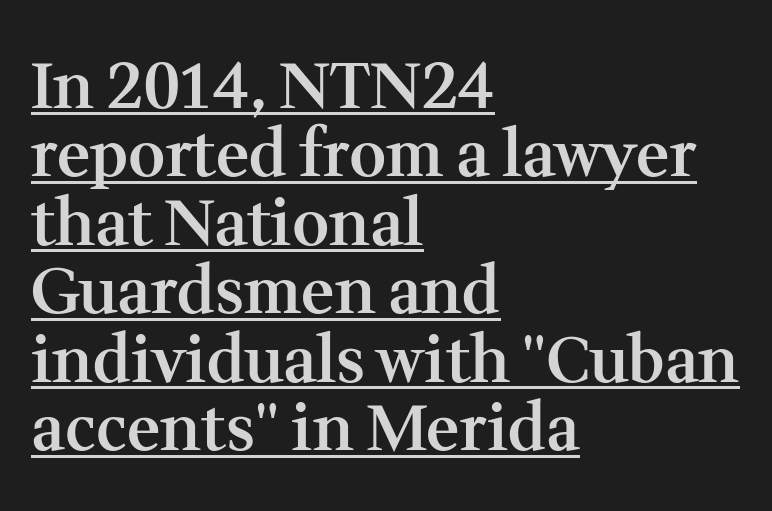
{"serif": "yes", "italic": "no", "bold": "semi", "weight": "semibold", "width": "normal", "stroke_contrast": "medium", "x_height": "medium", "monospaced": "no", "underline": "yes", "align": "left", "line_spacing": "tight", "line_spacing_ratio": 1.07, "letter_spacing": "normal", "letter_spacing_em": 0.0, "glyph_px": 64}
